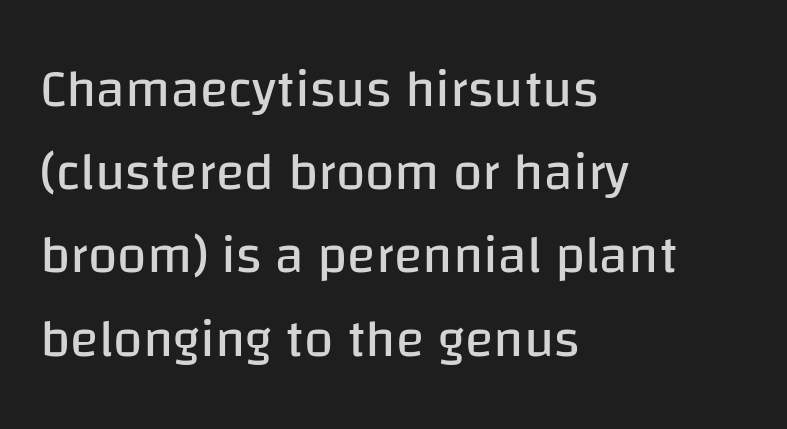
Q: Is the text bold? A: No.
Q: Is the text italic (slanted)? A: No, it is upright.
Q: Is the typeface a serif or a sans-serif typeface? A: Sans-serif.
Q: Is the text underlined? A: No.
Q: How is the paragraph aligned? A: Left-aligned.
Q: Is the spacing between letters normal or unusually wide? A: Normal.
Q: Is the spacing between lines tight, normal or loose? A: Normal.
Q: Width (condensed, normal, or wide)? A: Normal.
Q: Stroke contrast? A: Low.
Q: x-height? A: Large.
Q: Monospaced? A: No.
